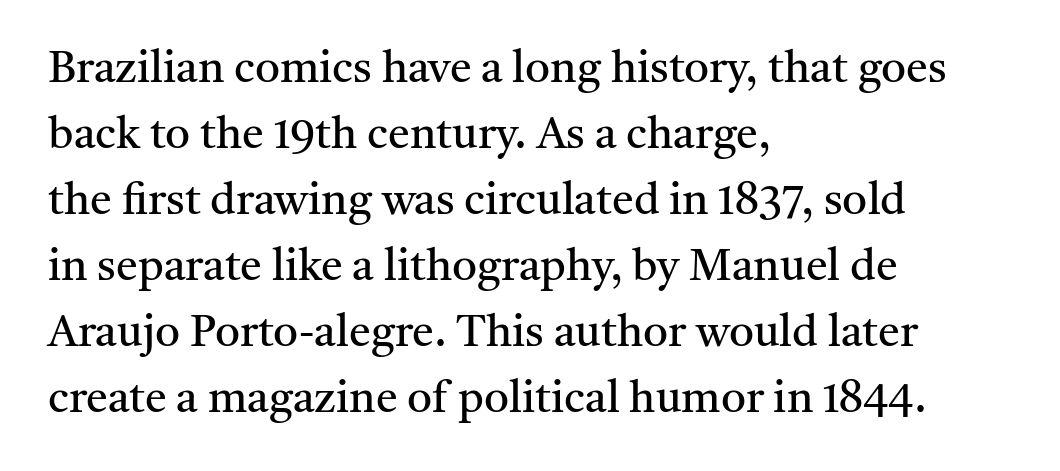
The image shows 44 px regular-weight serif type, upright; set left-aligned, normal line spacing (1.5x), normal letter spacing, not underlined; medium stroke contrast and a medium x-height.
